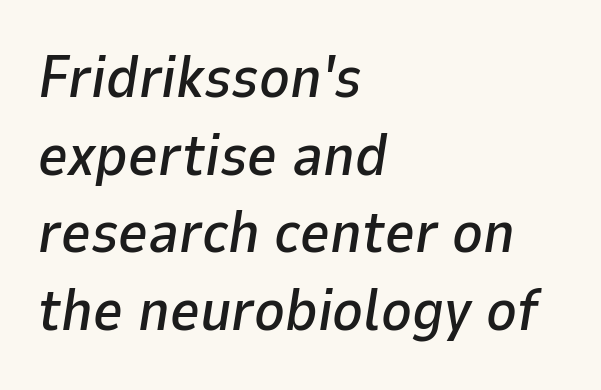
The image shows 58 px text type, italic (leaning right); set left-aligned, normal line spacing (1.34x), normal letter spacing, not underlined; low stroke contrast and a medium x-height.
